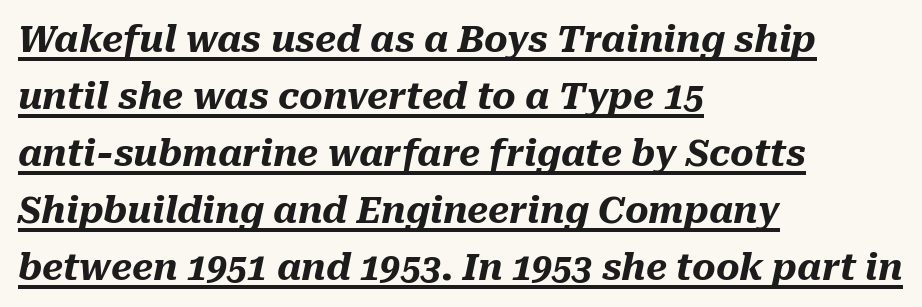
Q: Is the text bold? A: Yes.
Q: Is the text italic (slanted)? A: Yes, it leans right by about 10 degrees.
Q: Is the text underlined? A: Yes.
Q: How is the paragraph aligned? A: Left-aligned.
Q: Is the spacing between letters normal or unusually wide? A: Normal.
Q: Is the spacing between lines tight, normal or loose? A: Normal.
Q: Width (condensed, normal, or wide)? A: Normal.
Q: Stroke contrast? A: Medium.
Q: x-height? A: Medium.
Q: Monospaced? A: No.
